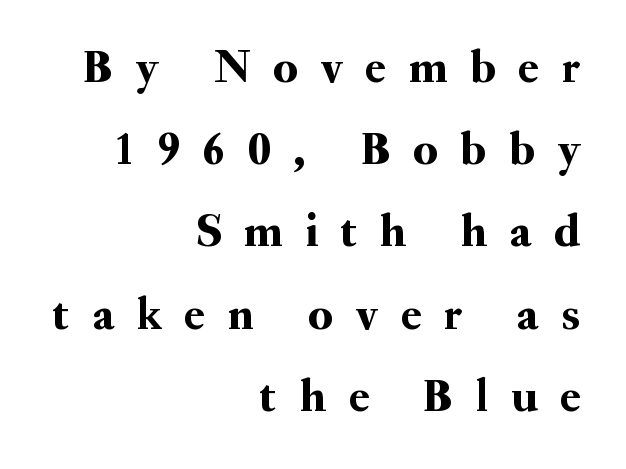
Ordinary non-slanted type is in use. Which margin do the lines hug? The right one — the left edge is uneven. Here the glyphs are tracked loosely, breaking word shapes into spaced letters. The text was rendered using a seriffed face with decorative stroke endings.
